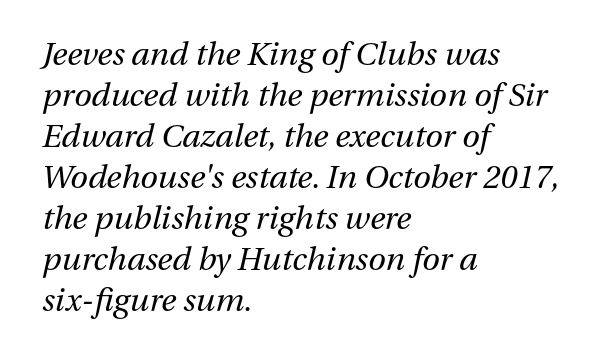
Summary of vertical rhythm: regular, with standard interline spacing. Does the lettering tilt? It does — this is italic. The paragraph has a hard left edge and a soft right edge. Is this a fixed-width face? No — the glyphs have proportional, varying widths. Descenders hang freely into open space. No chunkiness to these letters — they're not bold.
